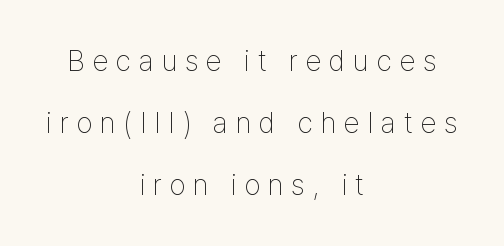
{"serif": "no", "italic": "no", "bold": "no", "weight": "thin", "width": "condensed", "stroke_contrast": "low", "x_height": "medium", "monospaced": "no", "underline": "no", "align": "center", "line_spacing": "loose", "line_spacing_ratio": 2.14, "letter_spacing": "wide", "letter_spacing_em": 0.27, "glyph_px": 29}
